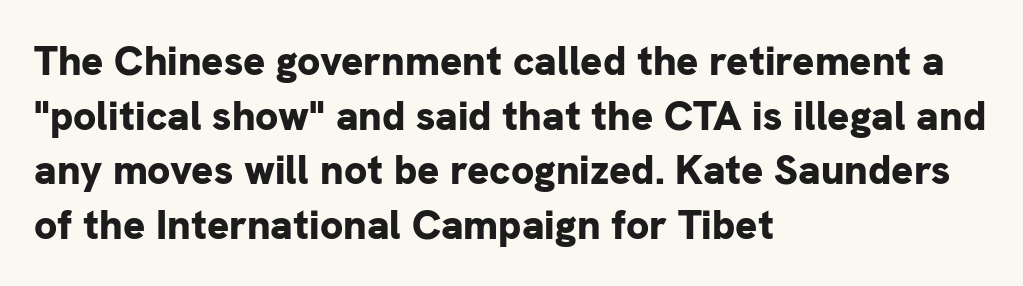
The image shows 41 px bold sans-serif type, upright; set left-aligned, normal line spacing (1.33x), normal letter spacing, not underlined; low stroke contrast and a medium x-height.
